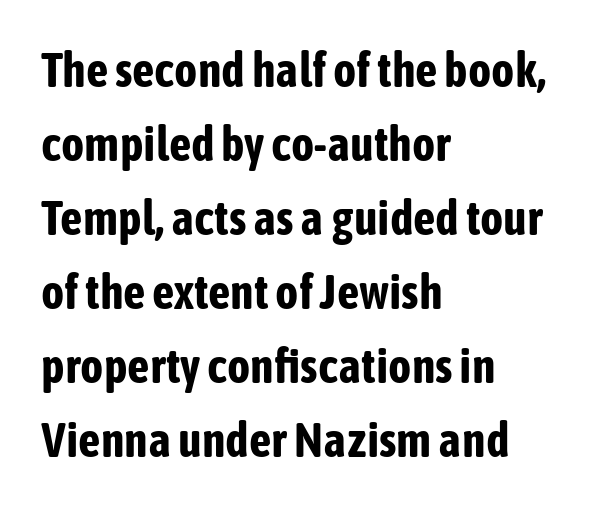
Q: Is the text bold? A: Yes.
Q: Is the text italic (slanted)? A: No, it is upright.
Q: Is the typeface a serif or a sans-serif typeface? A: Sans-serif.
Q: Is the text underlined? A: No.
Q: How is the paragraph aligned? A: Left-aligned.
Q: Is the spacing between letters normal or unusually wide? A: Normal.
Q: Is the spacing between lines tight, normal or loose? A: Normal.
Q: Width (condensed, normal, or wide)? A: Condensed.
Q: Stroke contrast? A: Low.
Q: x-height? A: Medium.
Q: Monospaced? A: No.
